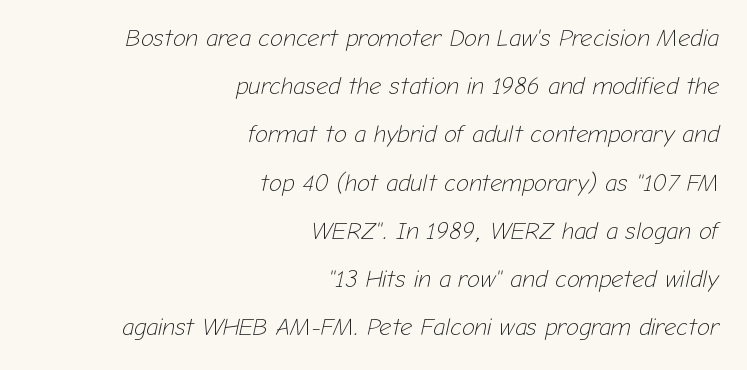
Q: Is the text bold? A: No.
Q: Is the text italic (slanted)? A: Yes, it leans right by about 12 degrees.
Q: Is the text underlined? A: No.
Q: How is the paragraph aligned? A: Right-aligned.
Q: Is the spacing between letters normal or unusually wide? A: Normal.
Q: Is the spacing between lines tight, normal or loose? A: Loose.
